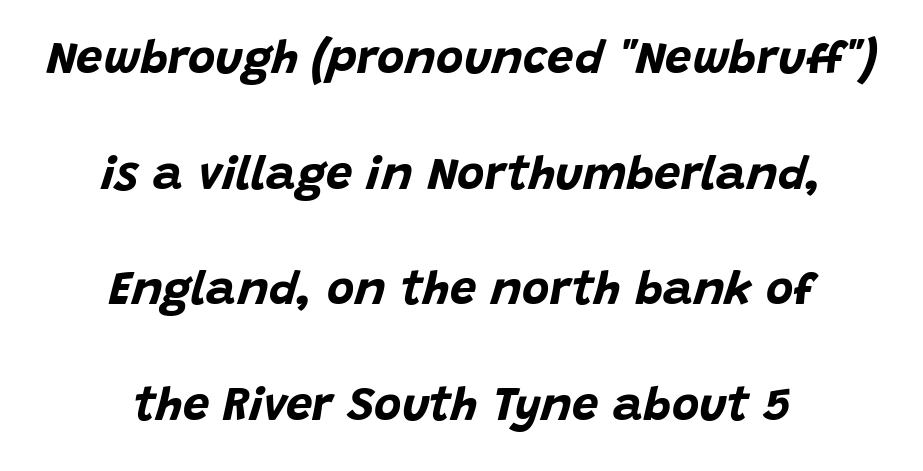
The image shows 47 px bold type, italic (leaning right); set centered, loose line spacing (2.46x), normal letter spacing, not underlined; low stroke contrast and a large x-height.
